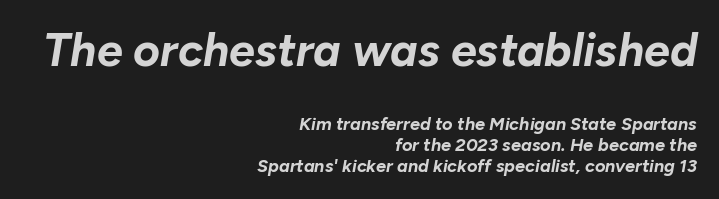
The image shows 46 px bold type, italic (leaning right); set right-aligned, line spacing 1.16x, normal letter spacing, not underlined; the first (top) block is 2.56x larger; low stroke contrast and a medium x-height.
